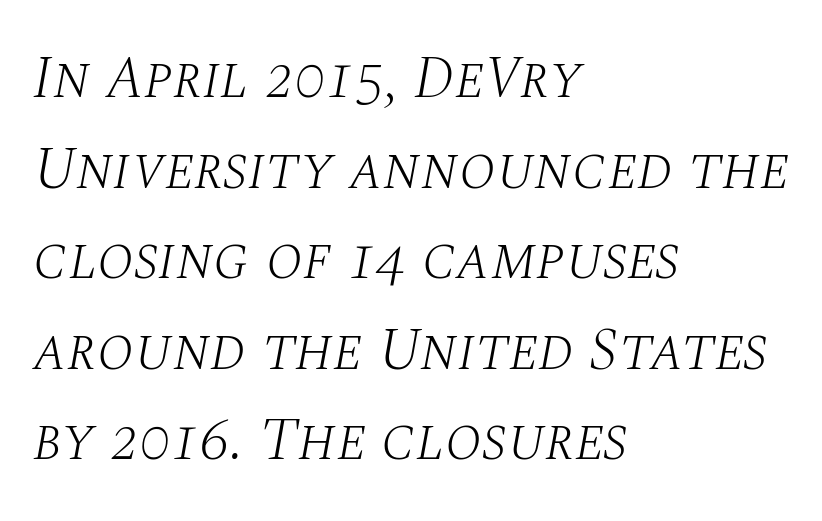
Observe the lean: these are italic letterforms. The rendering uses natural spacing where letterforms have individual widths. Small tapered or slab feet sit at the stroke ends, so this counts as serif. The text block is weighted toward the left margin, trailing off unevenly rightward. Leading matches the norm, producing a regular column. Stroke mass is kept to a normal reading level or below.
